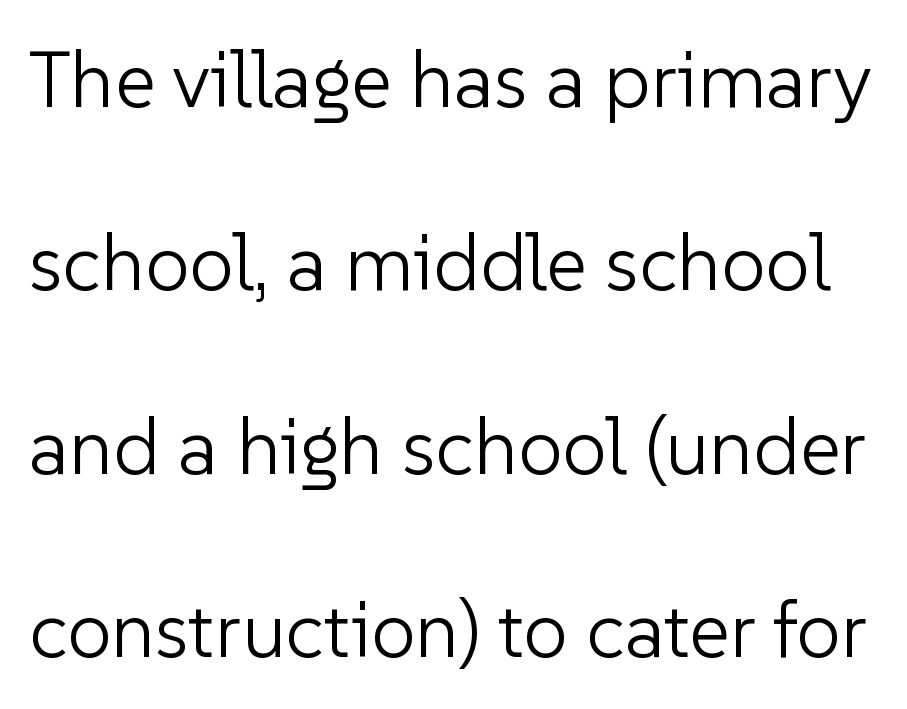
{"serif": "no", "italic": "no", "bold": "no", "weight": "light", "width": "normal", "stroke_contrast": "low", "x_height": "medium", "monospaced": "no", "underline": "no", "line_spacing": "loose", "line_spacing_ratio": 2.32, "letter_spacing": "normal", "letter_spacing_em": 0.0, "glyph_px": 79}
